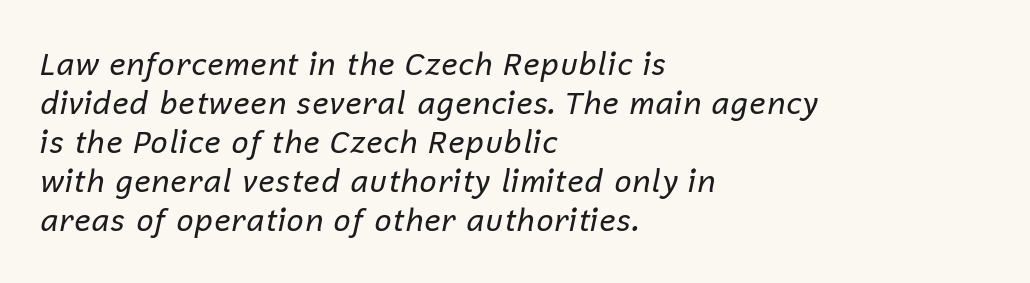
Q: Is the text bold? A: No.
Q: Is the text italic (slanted)? A: Yes, it leans right by about 12 degrees.
Q: Is the text underlined? A: No.
Q: How is the paragraph aligned? A: Left-aligned.
Q: Is the spacing between letters normal or unusually wide? A: Normal.
Q: Is the spacing between lines tight, normal or loose? A: Normal.
Q: Width (condensed, normal, or wide)? A: Normal.
Q: Stroke contrast? A: Low.
Q: x-height? A: Medium.
Q: Monospaced? A: No.
